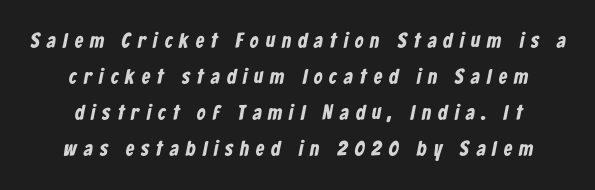
The image shows 21 px bold type; set line spacing 1.72x, unusually wide letter spacing (+0.34 em), not underlined.
